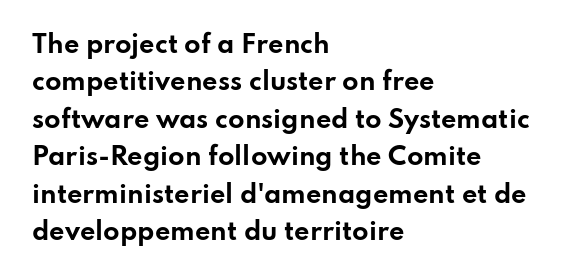
The image shows 24 px bold type, upright; set left-aligned, normal line spacing (1.56x), normal letter spacing, not underlined.
